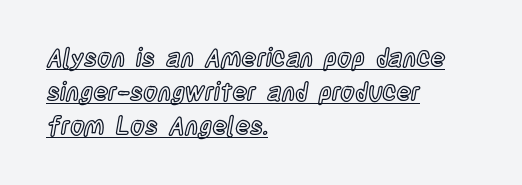
The image shows 25 px text type; set left-aligned, normal line spacing (1.36x), normal letter spacing, underlined.
